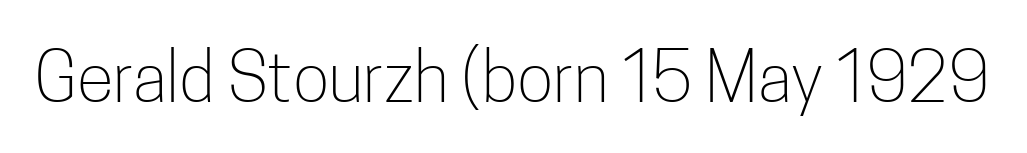
Q: Is the text bold? A: No.
Q: Is the text italic (slanted)? A: No, it is upright.
Q: Is the typeface a serif or a sans-serif typeface? A: Sans-serif.
Q: Is the text underlined? A: No.
Q: Is the spacing between letters normal or unusually wide? A: Normal.
Q: Width (condensed, normal, or wide)? A: Condensed.
Q: Stroke contrast? A: Low.
Q: x-height? A: Medium.
Q: Monospaced? A: No.
